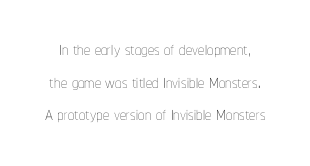
{"italic": "no", "bold": "no", "underline": "no", "align": "center", "line_spacing": "normal", "line_spacing_ratio": 1.31, "letter_spacing": "normal", "letter_spacing_em": 0.0, "glyph_px": 25}
